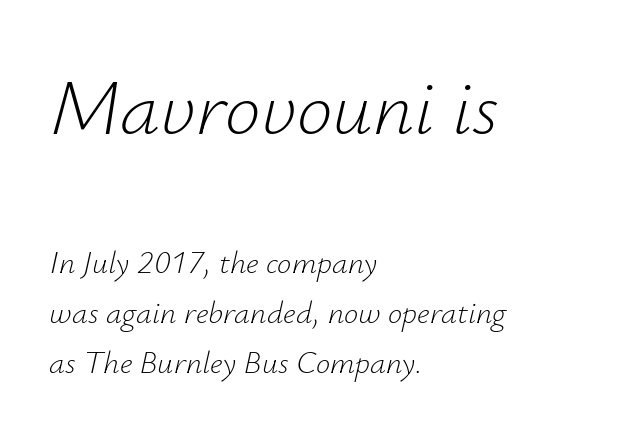
{"italic": "yes", "lean": "right", "slant_degrees": 12, "bold": "no", "weight": "light", "width": "normal", "stroke_contrast": "low", "x_height": "small", "monospaced": "no", "underline": "no", "align": "left", "line_spacing": "normal", "line_spacing_ratio": 1.57, "letter_spacing": "normal", "letter_spacing_em": 0.0, "larger_block": "first", "size_ratio": 2.5, "glyph_px": 80}
